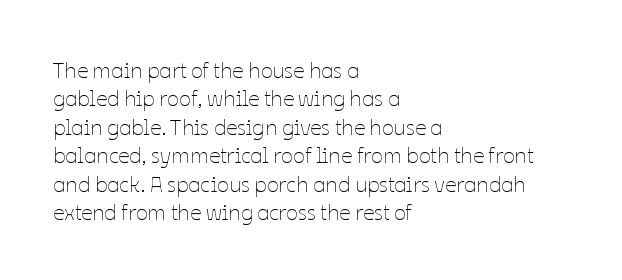
The image shows 22 px text type, upright; set left-aligned, normal line spacing (1.29x), normal letter spacing, not underlined.
